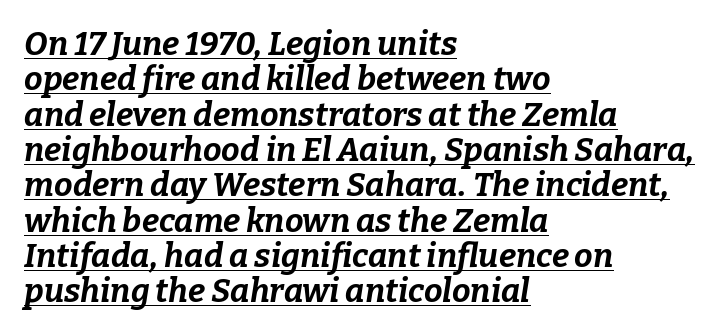
The image shows 33 px bold type, italic (leaning right); set left-aligned, tight line spacing (1.07x), normal letter spacing, underlined; low stroke contrast and a medium x-height.
